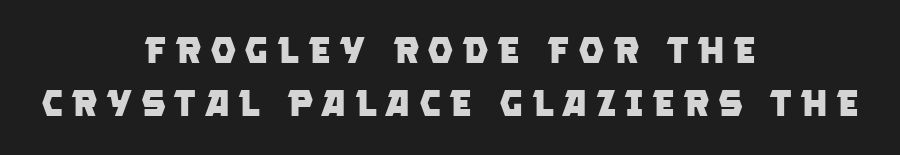
Q: Is the text bold? A: Yes.
Q: Is the typeface a serif or a sans-serif typeface? A: Sans-serif.
Q: Is the text underlined? A: No.
Q: How is the paragraph aligned? A: Centered.
Q: Is the spacing between letters normal or unusually wide? A: Unusually wide.
Q: Is the spacing between lines tight, normal or loose? A: Normal.
Q: Width (condensed, normal, or wide)? A: Normal.
Q: Stroke contrast? A: Low.
Q: x-height? A: Large.
Q: Monospaced? A: No.
